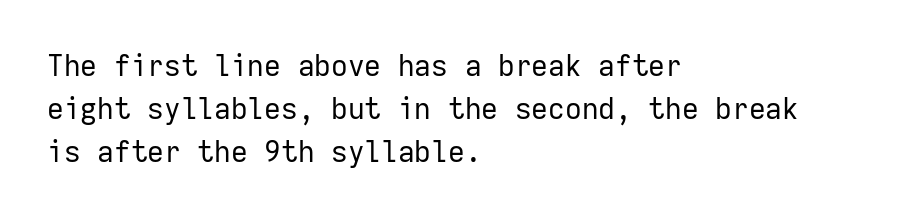
Do the characters align in a grid? Yes, the font is monospaced. The lines in this sample share a left origin and differ only in where they stop. The rendering uses a moderate line-height, typical for paragraphs. Clear beneath every line of the passage. Nope, no serifs anywhere on these letters. Nope, not italic — everything's standing straight.
